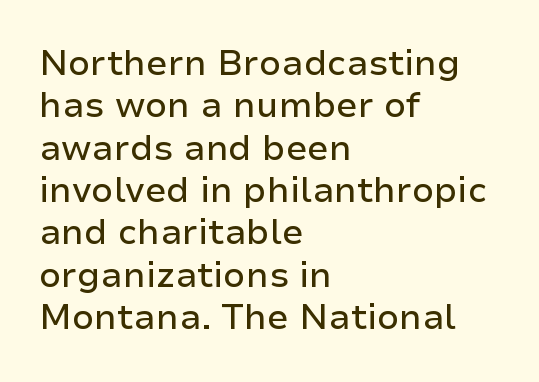
Q: Is the text italic (slanted)? A: No, it is upright.
Q: Is the typeface a serif or a sans-serif typeface? A: Sans-serif.
Q: Is the text underlined? A: No.
Q: How is the paragraph aligned? A: Left-aligned.
Q: Is the spacing between letters normal or unusually wide? A: Normal.
Q: Width (condensed, normal, or wide)? A: Normal.
Q: Stroke contrast? A: Low.
Q: x-height? A: Medium.
Q: Monospaced? A: No.
